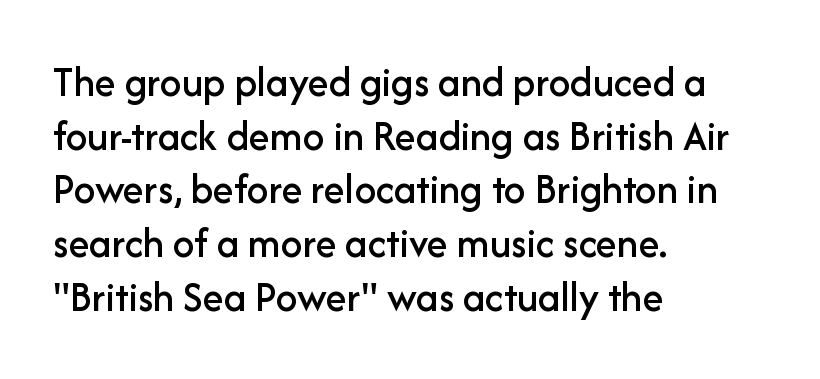
{"serif": "no", "italic": "no", "width": "normal", "stroke_contrast": "low", "x_height": "medium", "monospaced": "no", "underline": "no", "align": "left", "line_spacing": "normal", "line_spacing_ratio": 1.25, "letter_spacing": "normal", "letter_spacing_em": 0.0, "glyph_px": 43}
